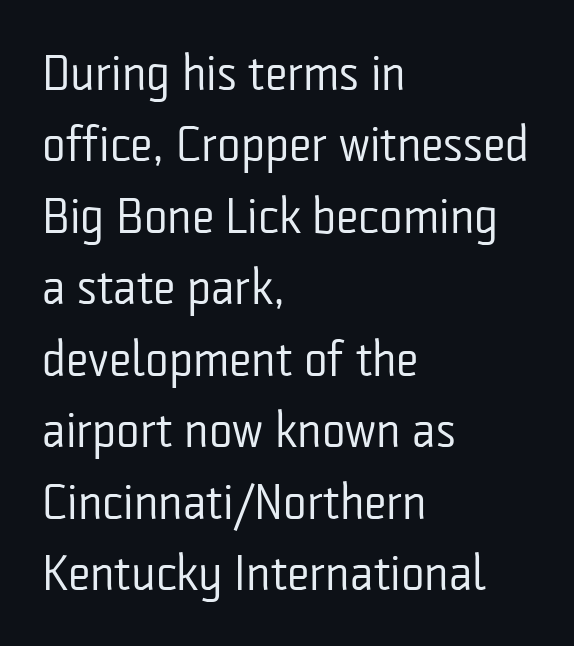
The image shows 50 px regular-weight, condensed sans-serif type, upright; set left-aligned, normal line spacing (1.43x), normal letter spacing, not underlined; low stroke contrast and a medium x-height.
